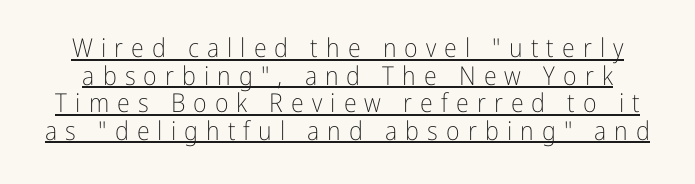
Q: Is the text bold? A: No.
Q: Is the text italic (slanted)? A: No, it is upright.
Q: Is the text underlined? A: Yes.
Q: Is the spacing between letters normal or unusually wide? A: Unusually wide.
Q: Is the spacing between lines tight, normal or loose? A: Tight.
